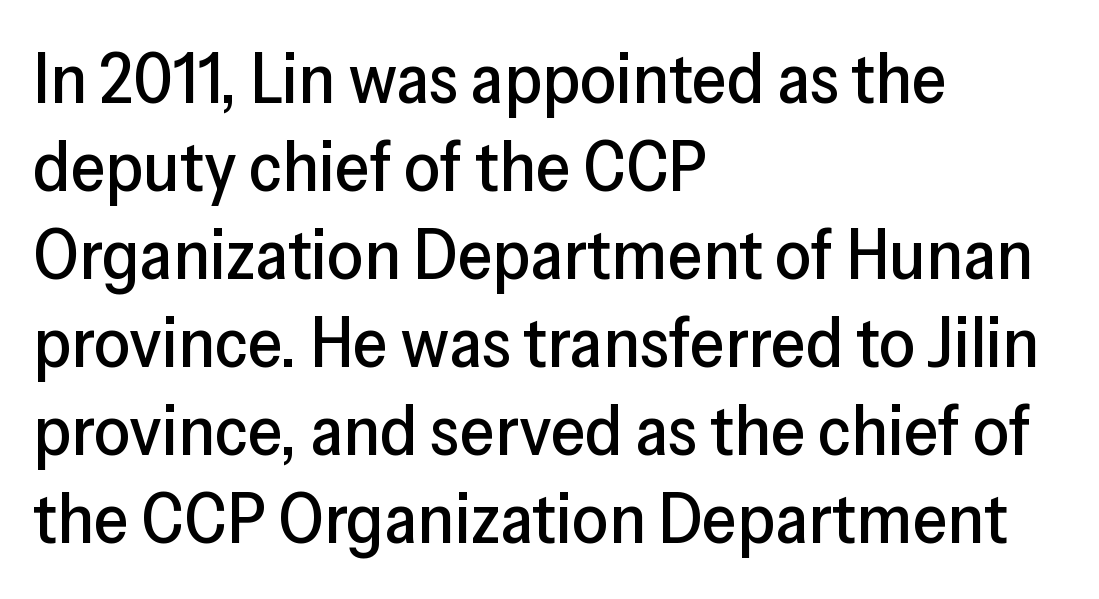
The letterforms sit shoulder to shoulder at normal distance. Posture: vertical. The passage is arranged the way most books set body copy — flush left. You could not count columns in this text — the font is proportionally spaced. Check under the words: just untouched page.
